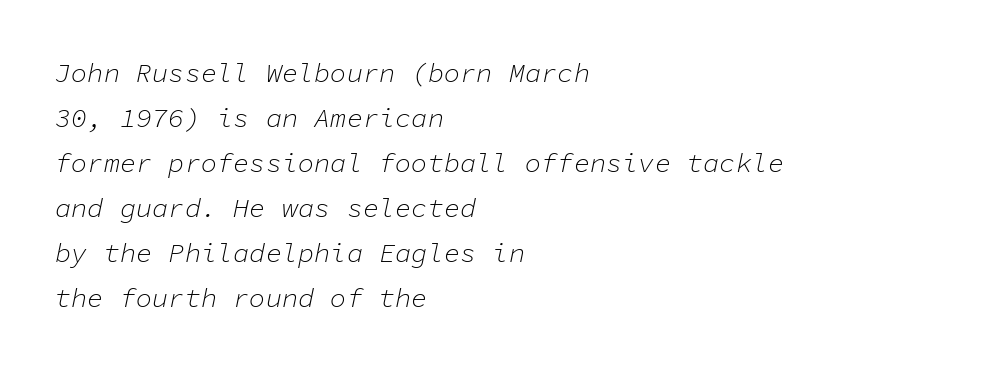
Q: Is the text bold? A: No.
Q: Is the text italic (slanted)? A: Yes, it leans right by about 11 degrees.
Q: Is the text underlined? A: No.
Q: How is the paragraph aligned? A: Left-aligned.
Q: Is the spacing between letters normal or unusually wide? A: Normal.
Q: Is the spacing between lines tight, normal or loose? A: Normal.
